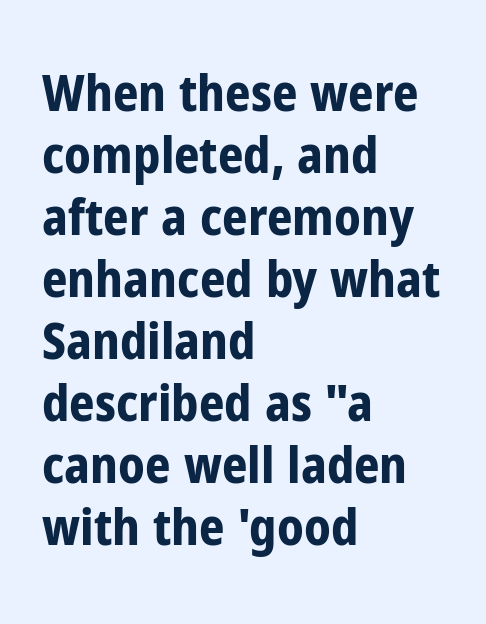
Q: Is the text bold? A: Yes.
Q: Is the text italic (slanted)? A: No, it is upright.
Q: Is the typeface a serif or a sans-serif typeface? A: Sans-serif.
Q: Is the text underlined? A: No.
Q: How is the paragraph aligned? A: Left-aligned.
Q: Is the spacing between letters normal or unusually wide? A: Normal.
Q: Width (condensed, normal, or wide)? A: Condensed.
Q: Stroke contrast? A: Low.
Q: x-height? A: Medium.
Q: Monospaced? A: No.
